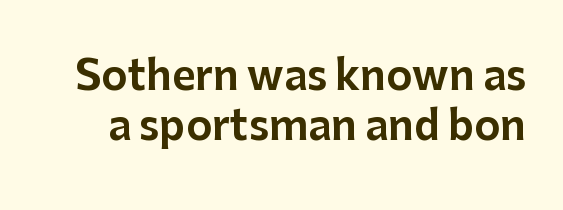
Q: Is the text italic (slanted)? A: No, it is upright.
Q: Is the typeface a serif or a sans-serif typeface? A: Sans-serif.
Q: Is the text underlined? A: No.
Q: Is the spacing between letters normal or unusually wide? A: Normal.
Q: Is the spacing between lines tight, normal or loose? A: Normal.
Q: Width (condensed, normal, or wide)? A: Normal.
Q: Stroke contrast? A: Low.
Q: x-height? A: Medium.
Q: Monospaced? A: No.
